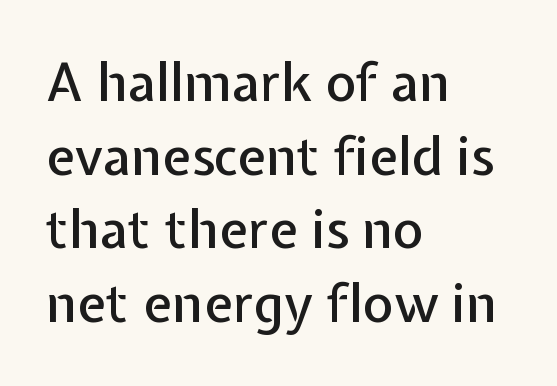
The image shows 53 px sans-serif type, upright; set left-aligned, normal line spacing (1.39x), normal letter spacing, not underlined; low stroke contrast and a medium x-height.
